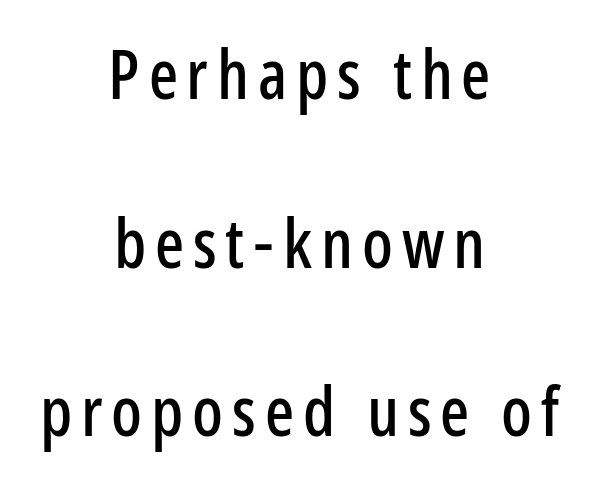
The strip under each line holds only bare page. No feet cap the strokes, marking this as sans-serif type. Leading is clearly above the norm, producing a sparse column. Think of a printed novel: that variable character pitch is what you see here. Line starts and ends both wander, symmetrically.
